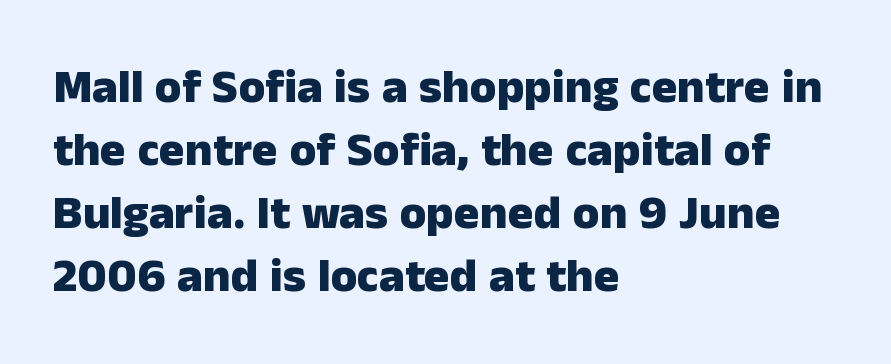
The image shows 48 px heavy sans-serif type, upright; set left-aligned, normal line spacing (1.31x), normal letter spacing, not underlined; low stroke contrast and a medium x-height.
